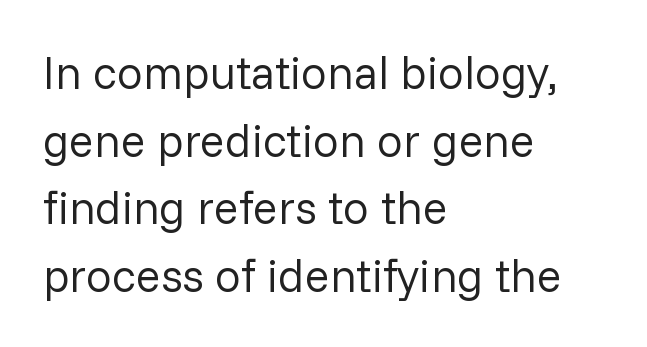
{"serif": "no", "italic": "no", "bold": "no", "weight": "regular", "width": "normal", "stroke_contrast": "low", "x_height": "medium", "monospaced": "no", "underline": "no", "align": "left", "line_spacing": "normal", "line_spacing_ratio": 1.47, "letter_spacing": "normal", "letter_spacing_em": 0.0, "glyph_px": 46}
